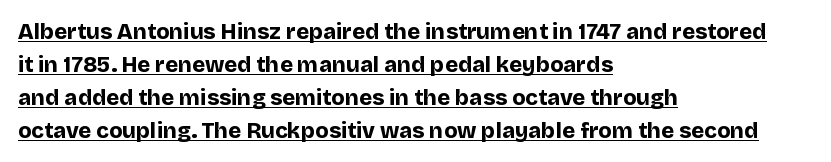
{"italic": "no", "bold": "yes", "underline": "yes", "align": "left", "line_spacing": "normal", "line_spacing_ratio": 1.5, "letter_spacing": "normal", "letter_spacing_em": 0.0, "glyph_px": 22}
